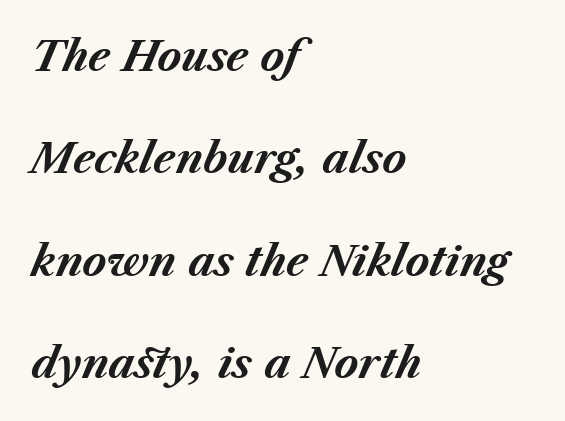
The image shows 41 px bold type, italic (leaning right); set left-aligned, loose line spacing (2.5x), normal letter spacing, not underlined; medium stroke contrast and a medium x-height.
